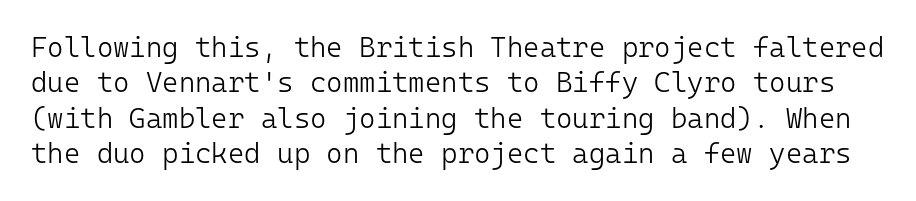
The image shows 28 px light sans-serif type, upright, monospaced; set normal line spacing (1.26x), normal letter spacing, not underlined; low stroke contrast and a medium x-height.
